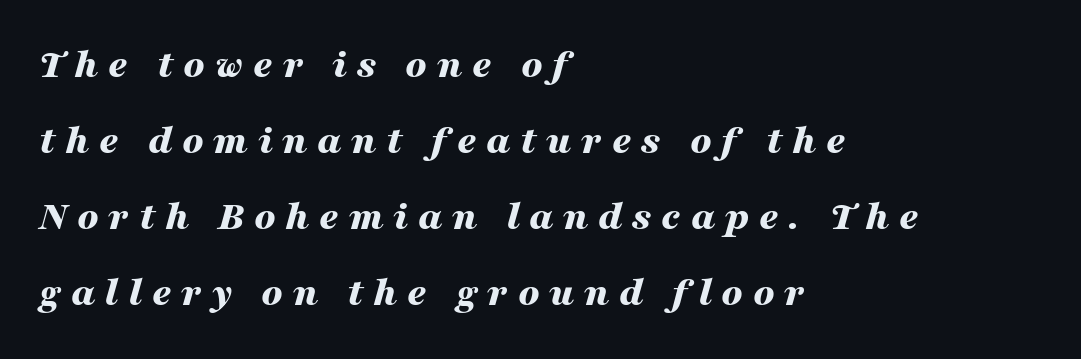
The text block is weighted toward the left margin, trailing off unevenly rightward. The type is letterspaced generously, with wide tracking. Rendered with sloped, italic letterforms. Notice how thick the strokes are: this is what a full bold looks like. You could not count columns in this text — the font is proportionally spaced.
